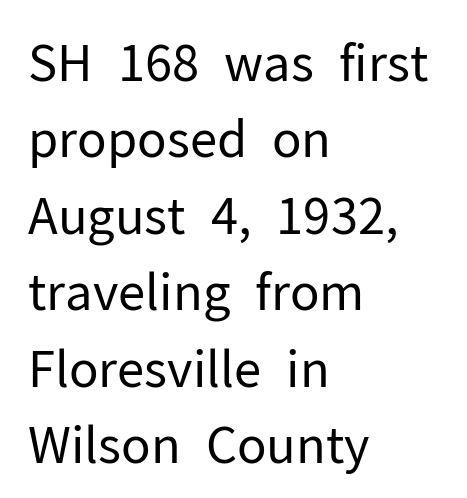
{"serif": "no", "italic": "no", "bold": "no", "weight": "regular", "width": "normal", "stroke_contrast": "low", "x_height": "medium", "monospaced": "no", "underline": "no", "align": "left", "line_spacing": "normal", "line_spacing_ratio": 1.53, "letter_spacing": "normal", "letter_spacing_em": 0.0, "glyph_px": 50}
